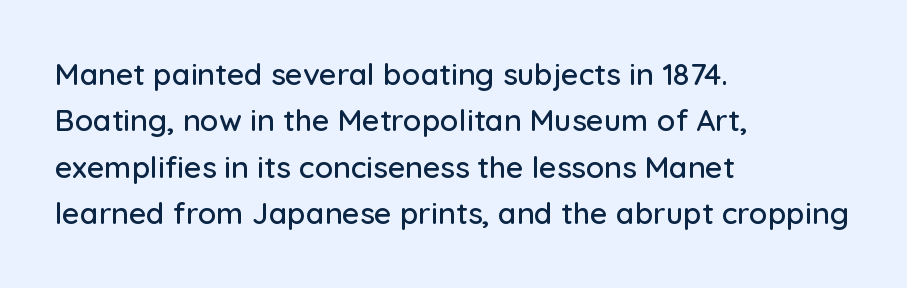
Q: Is the text italic (slanted)? A: No, it is upright.
Q: Is the typeface a serif or a sans-serif typeface? A: Sans-serif.
Q: Is the text underlined? A: No.
Q: How is the paragraph aligned? A: Left-aligned.
Q: Is the spacing between letters normal or unusually wide? A: Normal.
Q: Is the spacing between lines tight, normal or loose? A: Normal.
Q: Width (condensed, normal, or wide)? A: Normal.
Q: Stroke contrast? A: Low.
Q: x-height? A: Medium.
Q: Monospaced? A: No.
